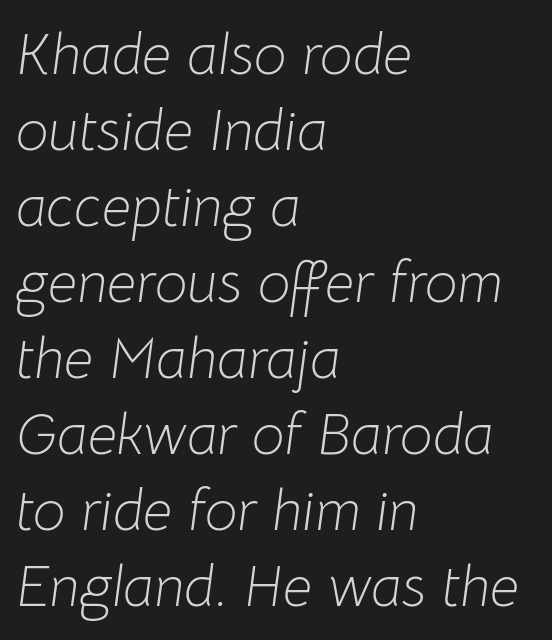
The image shows 58 px light type, italic (leaning right); set left-aligned, normal line spacing (1.31x), normal letter spacing, not underlined; low stroke contrast and a medium x-height.
